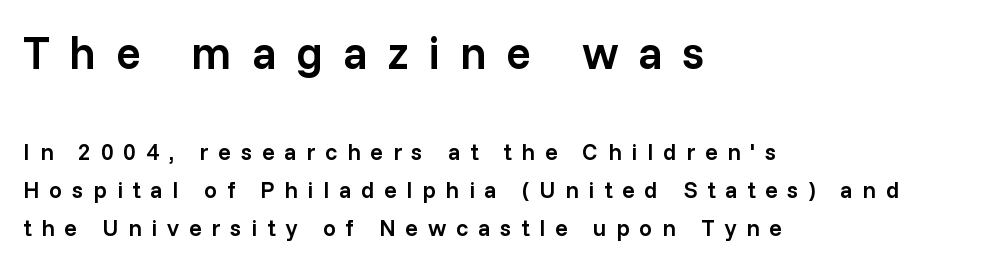
{"serif": "no", "italic": "no", "bold": "semi", "weight": "semibold", "width": "normal", "stroke_contrast": "low", "x_height": "medium", "monospaced": "no", "underline": "no", "align": "left", "line_spacing": "normal", "line_spacing_ratio": 1.67, "letter_spacing": "wide", "letter_spacing_em": 0.43, "larger_block": "first", "size_ratio": 2.0, "glyph_px": 46}
